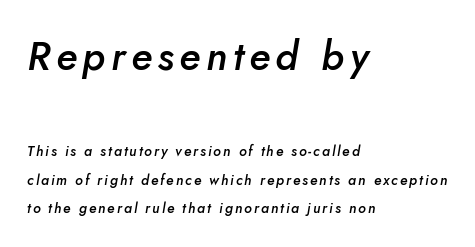
The image shows 40 px semibold type, italic (leaning right); set left-aligned, loose line spacing (2.05x), not underlined; the first (top) block is 2.86x larger; low stroke contrast and a small x-height.
